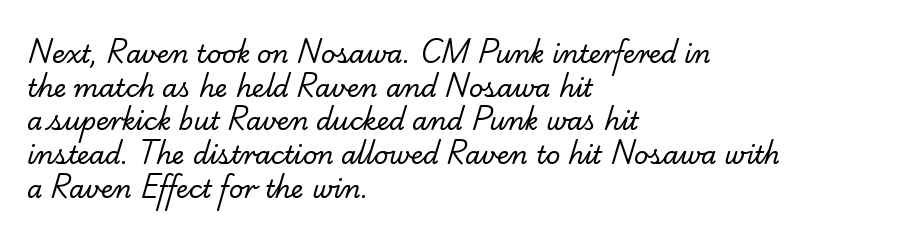
The image shows 25 px text type; set left-aligned, normal line spacing (1.35x), normal letter spacing, not underlined.
